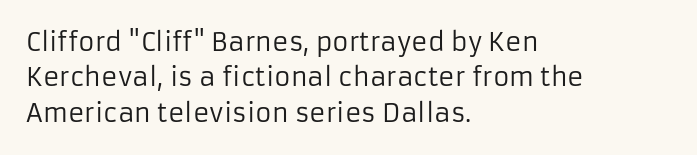
Q: Is the text bold? A: No.
Q: Is the text italic (slanted)? A: No, it is upright.
Q: Is the text underlined? A: No.
Q: How is the paragraph aligned? A: Left-aligned.
Q: Is the spacing between letters normal or unusually wide? A: Normal.
Q: Is the spacing between lines tight, normal or loose? A: Normal.
